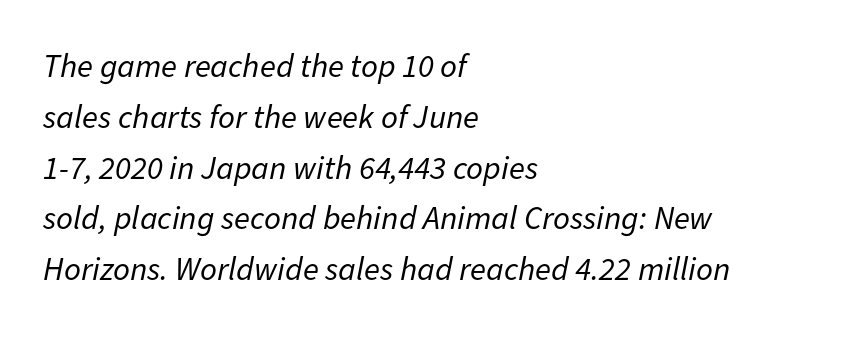
{"italic": "yes", "lean": "right", "slant_degrees": 11, "bold": "no", "weight": "regular", "width": "normal", "stroke_contrast": "low", "x_height": "medium", "monospaced": "no", "underline": "no", "align": "left", "line_spacing": "normal", "line_spacing_ratio": 1.54, "letter_spacing": "normal", "letter_spacing_em": 0.0, "glyph_px": 33}
